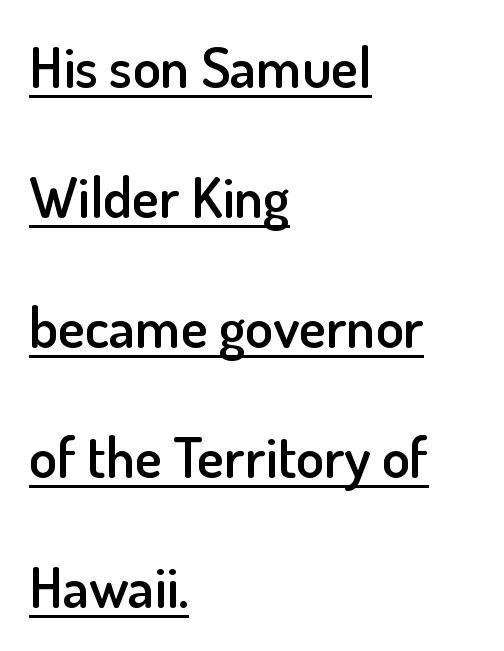
The image shows 57 px semibold sans-serif type, upright; set left-aligned, loose line spacing (2.28x), normal letter spacing, underlined; low stroke contrast and a small x-height.
